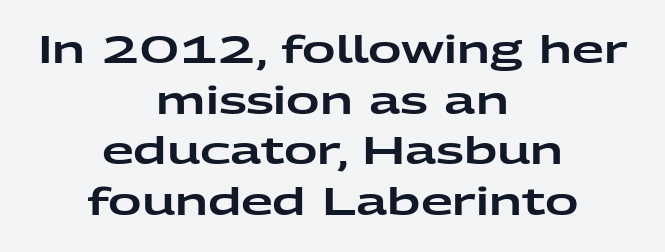
The image shows 37 px wide sans-serif type, upright; set centered, normal line spacing (1.37x), normal letter spacing, not underlined; low stroke contrast and a medium x-height.
